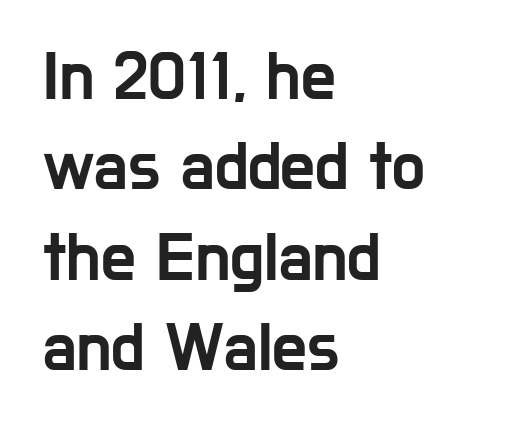
The image shows 69 px condensed sans-serif type, upright; set left-aligned, normal line spacing (1.31x), normal letter spacing, not underlined; low stroke contrast and a medium x-height.
